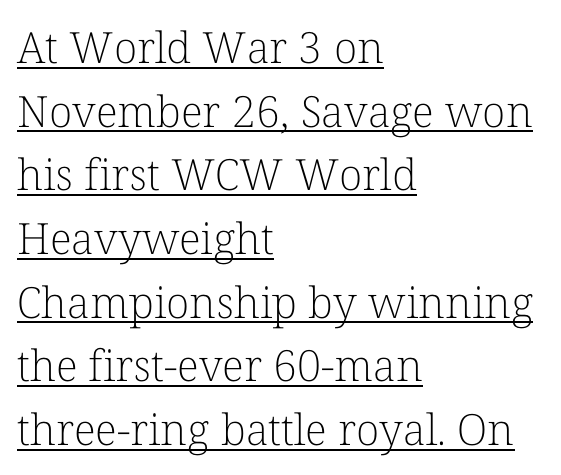
The words here are underlined. Upright lettering throughout. The passage shown is typed in a proportional face where columns would drift. Vertical spacing — default. Ink coverage per letter is moderate at most.
